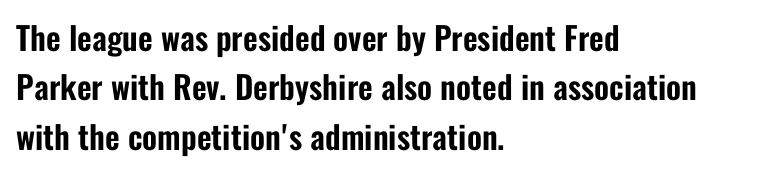
{"serif": "no", "italic": "no", "width": "condensed", "stroke_contrast": "low", "x_height": "medium", "monospaced": "no", "underline": "no", "align": "left", "line_spacing": "normal", "line_spacing_ratio": 1.54, "letter_spacing": "normal", "letter_spacing_em": 0.0, "glyph_px": 32}
